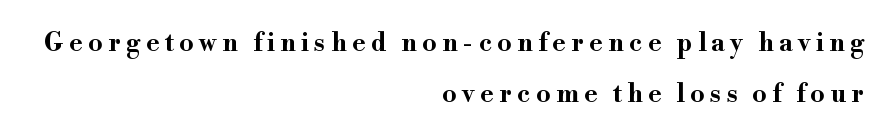
{"italic": "no", "bold": "yes", "underline": "no", "align": "right", "line_spacing": "loose", "line_spacing_ratio": 2.05, "letter_spacing": "wide", "letter_spacing_em": 0.22, "glyph_px": 25}
